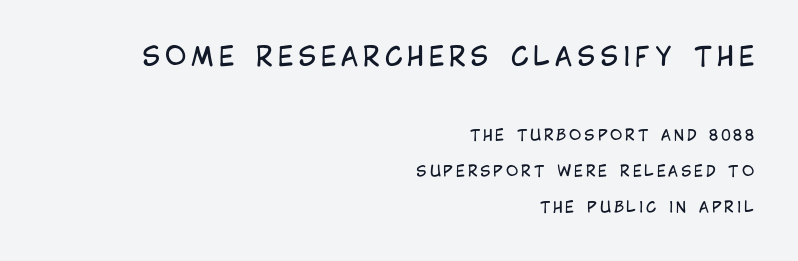
{"italic": "no", "bold": "no", "underline": "no", "align": "right", "line_spacing": "loose", "line_spacing_ratio": 2.42, "larger_block": "first", "size_ratio": 1.73, "glyph_px": 26}
